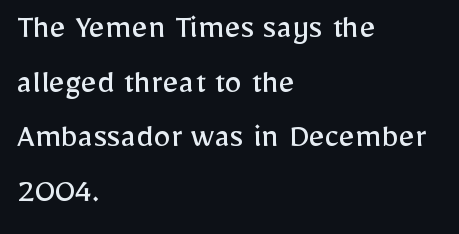
Q: Is the text bold? A: No.
Q: Is the text italic (slanted)? A: No, it is upright.
Q: Is the typeface a serif or a sans-serif typeface? A: Sans-serif.
Q: Is the text underlined? A: No.
Q: How is the paragraph aligned? A: Left-aligned.
Q: Is the spacing between letters normal or unusually wide? A: Normal.
Q: Is the spacing between lines tight, normal or loose? A: Normal.
Q: Width (condensed, normal, or wide)? A: Normal.
Q: Stroke contrast? A: Low.
Q: x-height? A: Medium.
Q: Monospaced? A: No.
